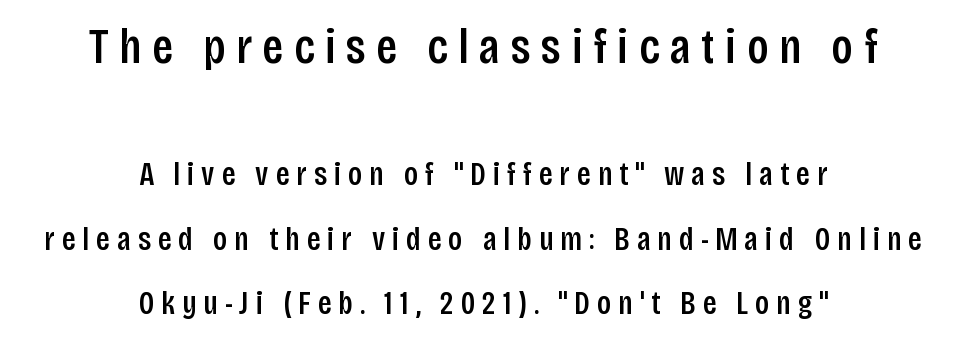
Rows of type keep a wide berth in the vertical direction. Spacing verdict: proportional, widths tailored to each character. Style check: upright. Quick note: underline off. Alignment: centered. Look at the tracking — it's clearly loosened, letters drifting apart.
